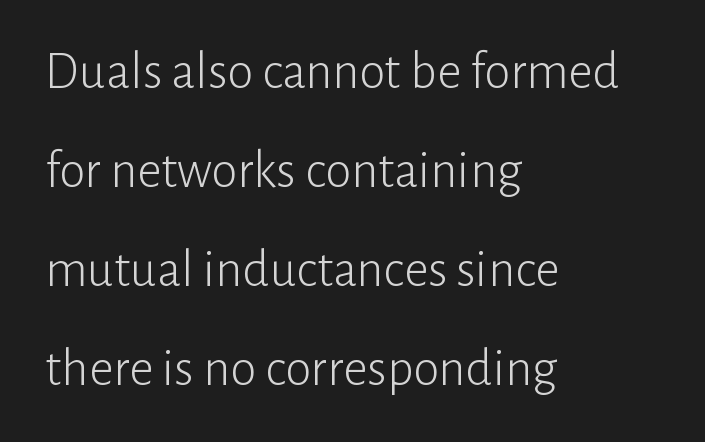
The rendering uses natural spacing where letterforms have individual widths. Reading down the block, your eye returns to a fixed left position each line. The font sits on the lighter half of the weight spectrum, regular included. Designer's note — italics off, roman on. The designer went with a sans here, leaving each stem footless. Glyph-to-glyph distance matches everyday printed text.
